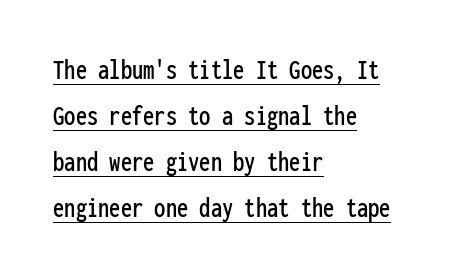
Italic? Not at all — the glyphs are vertical. Has an underline been added? It has. Nobody touched the tracking dial on this one. The rows are spaced the way most documents space them.
